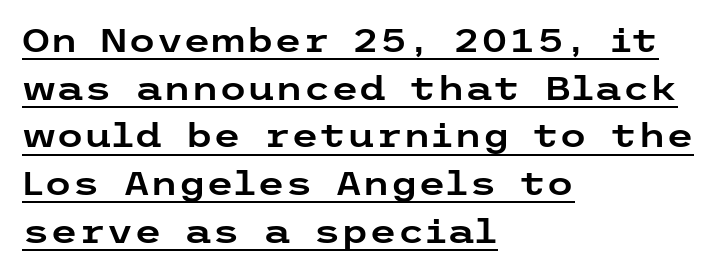
{"serif": "no", "italic": "no", "width": "wide", "stroke_contrast": "low", "x_height": "medium", "underline": "yes", "align": "left", "line_spacing": "normal", "line_spacing_ratio": 1.49, "letter_spacing": "normal", "letter_spacing_em": 0.0, "glyph_px": 32}
